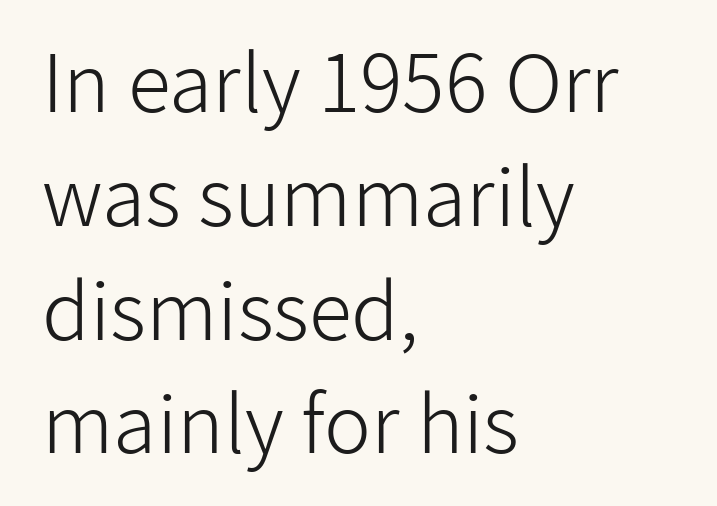
Q: Is the text bold? A: No.
Q: Is the text italic (slanted)? A: No, it is upright.
Q: Is the typeface a serif or a sans-serif typeface? A: Sans-serif.
Q: Is the text underlined? A: No.
Q: How is the paragraph aligned? A: Left-aligned.
Q: Is the spacing between letters normal or unusually wide? A: Normal.
Q: Is the spacing between lines tight, normal or loose? A: Normal.
Q: Width (condensed, normal, or wide)? A: Normal.
Q: Stroke contrast? A: Low.
Q: x-height? A: Medium.
Q: Monospaced? A: No.
